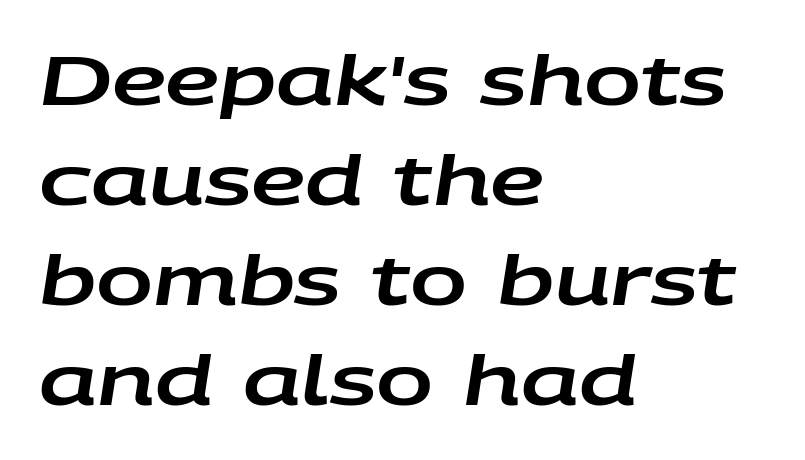
{"italic": "yes", "lean": "right", "slant_degrees": 9, "width": "wide", "stroke_contrast": "low", "x_height": "large", "monospaced": "no", "underline": "no", "align": "left", "line_spacing": "normal", "line_spacing_ratio": 1.47, "letter_spacing": "normal", "letter_spacing_em": 0.0, "glyph_px": 68}
